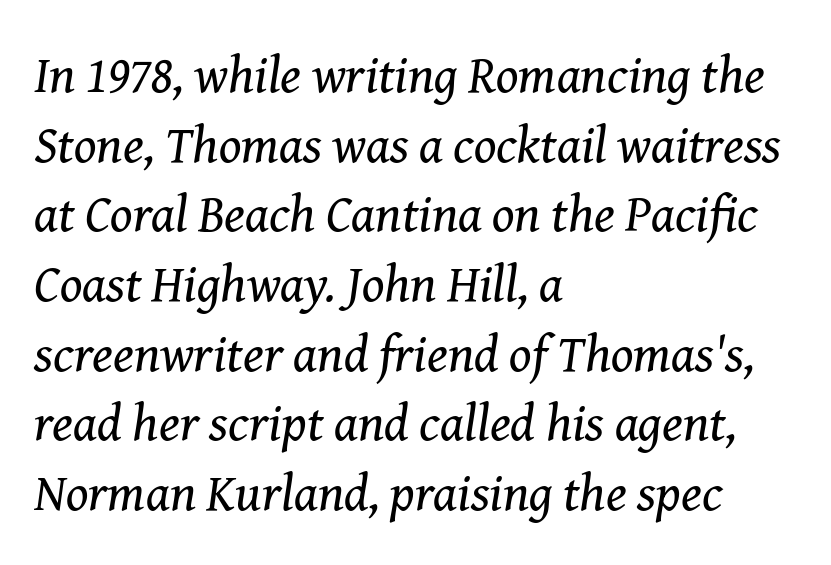
Q: Is the text bold? A: No.
Q: Is the text italic (slanted)? A: Yes, it leans right by about 8 degrees.
Q: Is the typeface a serif or a sans-serif typeface? A: Serif.
Q: Is the text underlined? A: No.
Q: How is the paragraph aligned? A: Left-aligned.
Q: Is the spacing between letters normal or unusually wide? A: Normal.
Q: Is the spacing between lines tight, normal or loose? A: Normal.
Q: Width (condensed, normal, or wide)? A: Normal.
Q: Stroke contrast? A: Medium.
Q: x-height? A: Medium.
Q: Monospaced? A: No.
